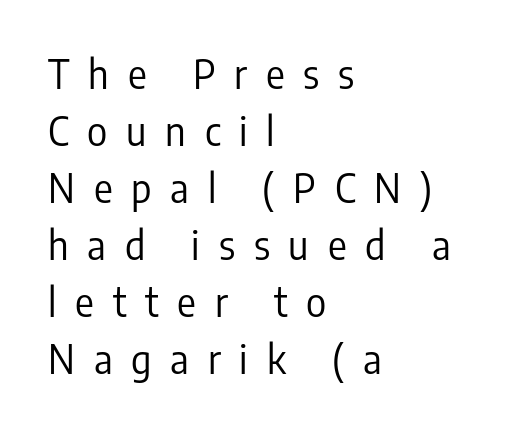
Q: Is the text bold? A: No.
Q: Is the text italic (slanted)? A: No, it is upright.
Q: Is the typeface a serif or a sans-serif typeface? A: Sans-serif.
Q: Is the text underlined? A: No.
Q: How is the paragraph aligned? A: Left-aligned.
Q: Is the spacing between letters normal or unusually wide? A: Unusually wide.
Q: Is the spacing between lines tight, normal or loose? A: Normal.
Q: Width (condensed, normal, or wide)? A: Condensed.
Q: Stroke contrast? A: Low.
Q: x-height? A: Medium.
Q: Monospaced? A: No.
